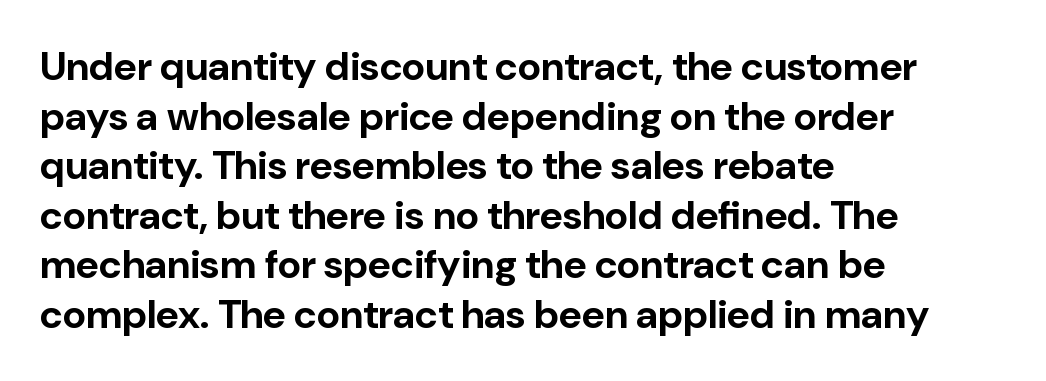
{"serif": "no", "italic": "no", "bold": "yes", "weight": "bold", "width": "normal", "stroke_contrast": "low", "x_height": "medium", "monospaced": "no", "underline": "no", "align": "left", "line_spacing_ratio": 1.24, "letter_spacing": "normal", "letter_spacing_em": 0.0, "glyph_px": 40}
